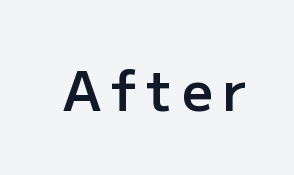
Think of a printed novel: that variable character pitch is what you see here. Examine the stroke ends and you'll find no serifs. Decoration check: the copy has no underline. Moderately thickened strokes mark this as semibold type.
